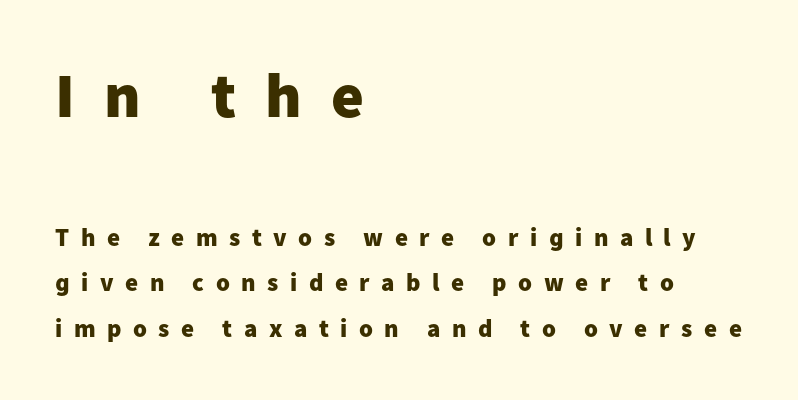
The image shows 63 px heavy sans-serif type, upright; set left-aligned, line spacing 1.83x, unusually wide letter spacing (+0.46 em), not underlined; the first (top) block is 2.52x larger; low stroke contrast and a medium x-height.
